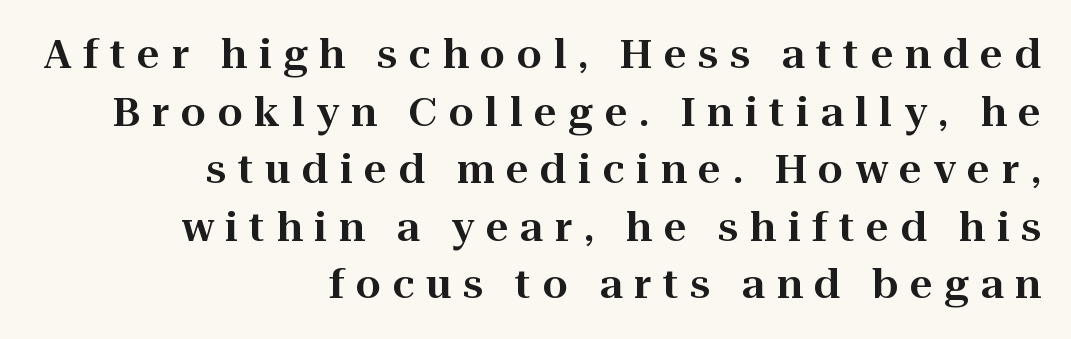
The image shows 40 px serif type, upright; set right-aligned, normal line spacing (1.44x), unusually wide letter spacing (+0.29 em), not underlined; high stroke contrast and a medium x-height.
